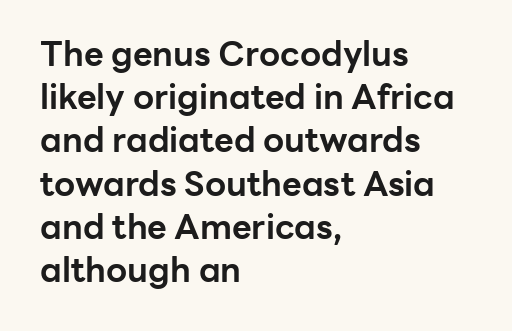
{"serif": "no", "italic": "no", "bold": "yes", "weight": "bold", "width": "normal", "stroke_contrast": "low", "x_height": "medium", "monospaced": "no", "underline": "no", "align": "left", "line_spacing": "normal", "line_spacing_ratio": 1.27, "letter_spacing": "normal", "letter_spacing_em": 0.0, "glyph_px": 34}
